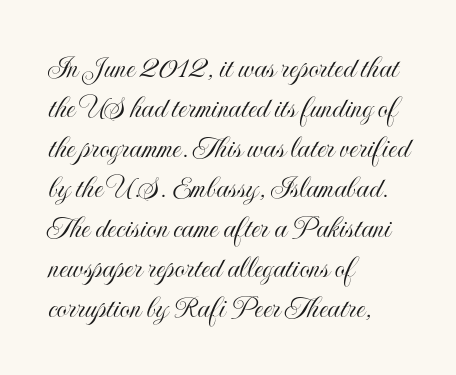
{"width": "condensed", "x_height": "small", "monospaced": "no", "underline": "no", "align": "left", "line_spacing_ratio": 1.21, "letter_spacing": "normal", "letter_spacing_em": 0.0, "glyph_px": 33}
